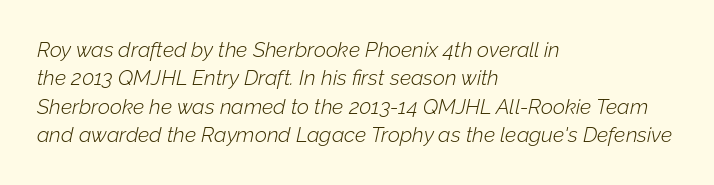
The typesetting does not lean heavy: it is not bold. Characters are canted at an angle relative to the baseline's perpendicular. The area under the type is left untouched. In CSS terms this would be text-align: left.
